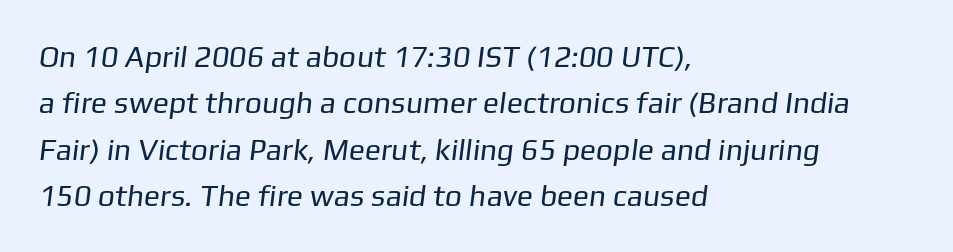
The image shows 30 px regular-weight sans-serif type; set left-aligned, normal line spacing (1.55x), normal letter spacing, not underlined; low stroke contrast and a medium x-height.
